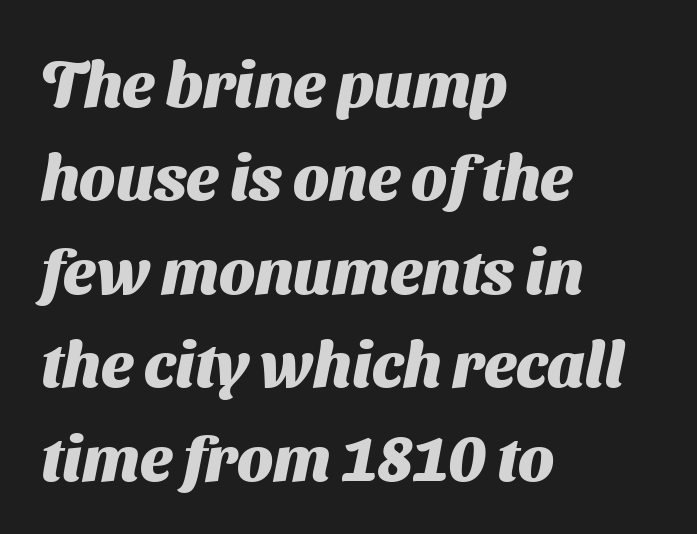
These lines are rendered in a variable-pitch font. This rendering leaves character spacing at its baseline value. The characters look thick and weighty, a clear bold. The designer left line spacing at the default.
